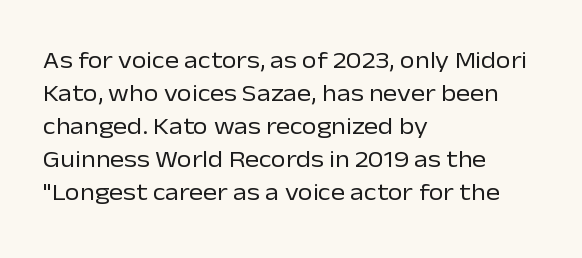
Horizontally, the lines are justified to the leading edge only. A roman cut, with each character standing at attention. The lines sit at an ordinary, default distance from one another. The font sits on the lighter half of the weight spectrum, regular included. Just letters on the line, the space beneath them empty. Standard letterfit; no display-style spreading of the glyphs.
